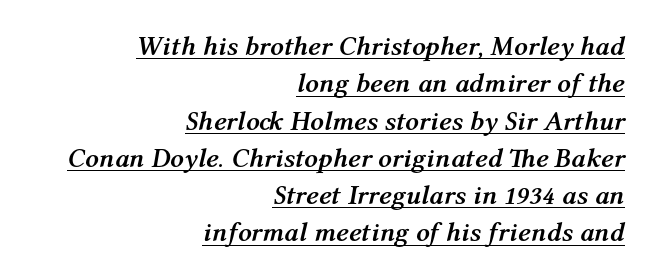
{"italic": "yes", "lean": "right", "slant_degrees": 12, "bold": "yes", "underline": "yes", "align": "right", "line_spacing": "normal", "line_spacing_ratio": 1.38, "letter_spacing": "normal", "letter_spacing_em": 0.0, "glyph_px": 27}
